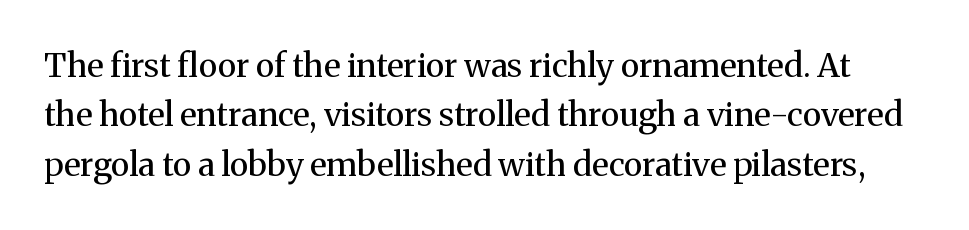
{"serif": "yes", "italic": "no", "bold": "no", "weight": "regular", "width": "normal", "stroke_contrast": "medium", "x_height": "medium", "monospaced": "no", "underline": "no", "line_spacing": "normal", "line_spacing_ratio": 1.5, "letter_spacing": "normal", "letter_spacing_em": 0.0, "glyph_px": 33}
